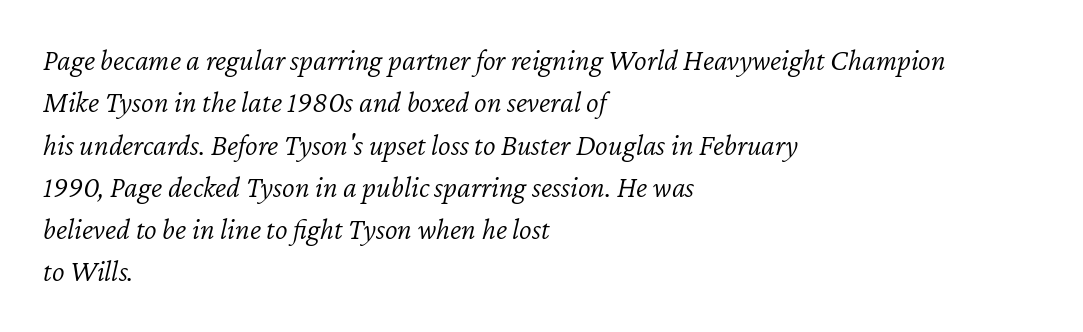
Q: Is the text bold? A: No.
Q: Is the text italic (slanted)? A: Yes, it leans right by about 12 degrees.
Q: Is the text underlined? A: No.
Q: How is the paragraph aligned? A: Left-aligned.
Q: Is the spacing between letters normal or unusually wide? A: Normal.
Q: Is the spacing between lines tight, normal or loose? A: Normal.
Q: Width (condensed, normal, or wide)? A: Normal.
Q: Stroke contrast? A: Low.
Q: x-height? A: Medium.
Q: Monospaced? A: No.
